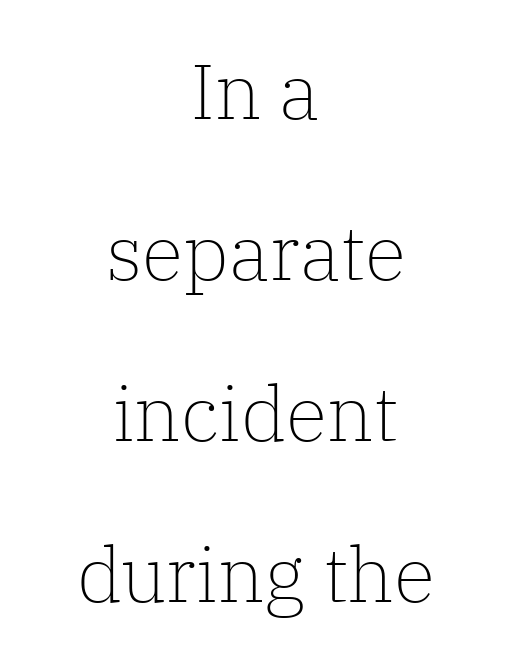
The image shows 77 px light serif type, upright; set centered, loose line spacing (2.09x), normal letter spacing, not underlined; low stroke contrast and a medium x-height.
